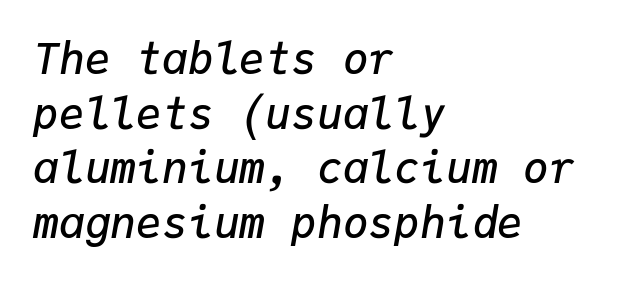
{"italic": "yes", "lean": "right", "slant_degrees": 9, "bold": "semi", "weight": "semibold", "width": "normal", "stroke_contrast": "low", "x_height": "medium", "monospaced": "yes", "underline": "no", "align": "left", "line_spacing": "normal", "line_spacing_ratio": 1.27, "letter_spacing": "normal", "letter_spacing_em": 0.0, "glyph_px": 43}
